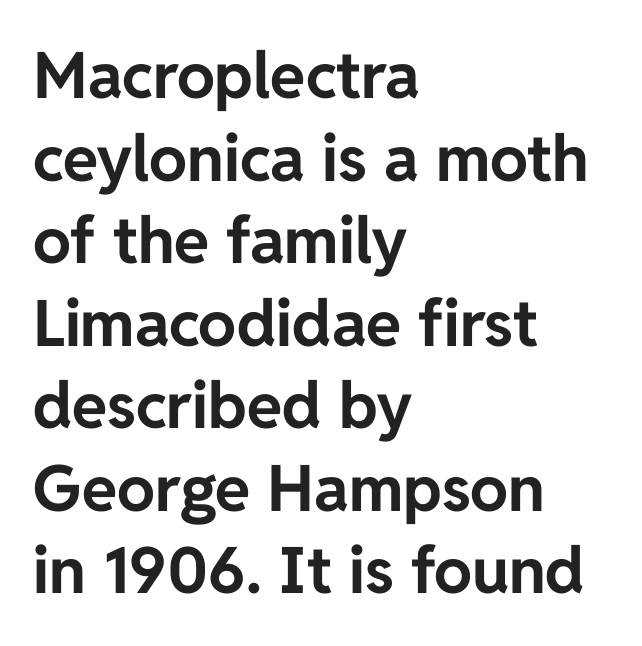
Q: Is the text bold? A: Yes.
Q: Is the text italic (slanted)? A: No, it is upright.
Q: Is the typeface a serif or a sans-serif typeface? A: Sans-serif.
Q: Is the text underlined? A: No.
Q: How is the paragraph aligned? A: Left-aligned.
Q: Is the spacing between letters normal or unusually wide? A: Normal.
Q: Is the spacing between lines tight, normal or loose? A: Normal.
Q: Width (condensed, normal, or wide)? A: Normal.
Q: Stroke contrast? A: Low.
Q: x-height? A: Medium.
Q: Monospaced? A: No.
